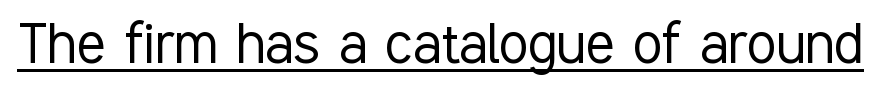
Q: Is the text bold? A: No.
Q: Is the text italic (slanted)? A: No, it is upright.
Q: Is the typeface a serif or a sans-serif typeface? A: Sans-serif.
Q: Is the text underlined? A: Yes.
Q: Is the spacing between letters normal or unusually wide? A: Normal.
Q: Width (condensed, normal, or wide)? A: Condensed.
Q: Stroke contrast? A: Low.
Q: x-height? A: Medium.
Q: Monospaced? A: No.
